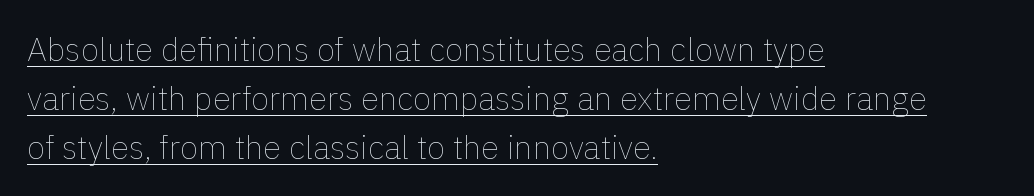
Q: Is the text bold? A: No.
Q: Is the text italic (slanted)? A: No, it is upright.
Q: Is the text underlined? A: Yes.
Q: How is the paragraph aligned? A: Left-aligned.
Q: Is the spacing between letters normal or unusually wide? A: Normal.
Q: Is the spacing between lines tight, normal or loose? A: Normal.
Q: Width (condensed, normal, or wide)? A: Normal.
Q: x-height? A: Medium.
Q: Monospaced? A: No.
